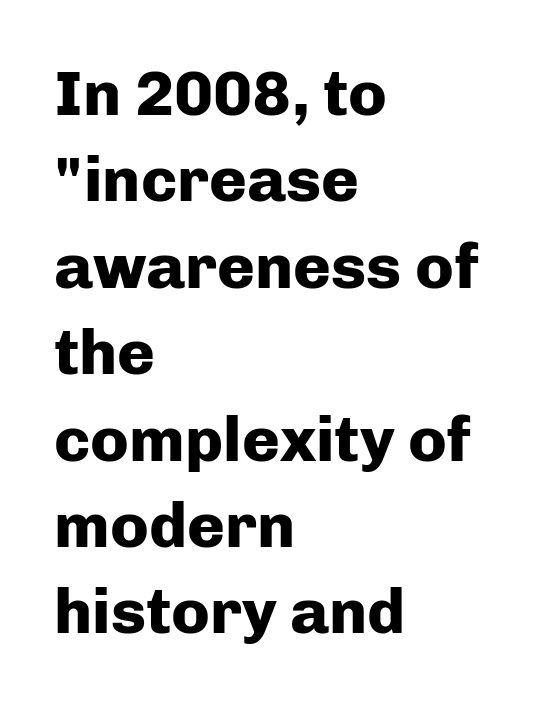
Q: Is the text bold? A: Yes.
Q: Is the text italic (slanted)? A: No, it is upright.
Q: Is the typeface a serif or a sans-serif typeface? A: Sans-serif.
Q: Is the text underlined? A: No.
Q: How is the paragraph aligned? A: Left-aligned.
Q: Is the spacing between letters normal or unusually wide? A: Normal.
Q: Is the spacing between lines tight, normal or loose? A: Normal.
Q: Width (condensed, normal, or wide)? A: Normal.
Q: Stroke contrast? A: Low.
Q: x-height? A: Medium.
Q: Monospaced? A: No.
